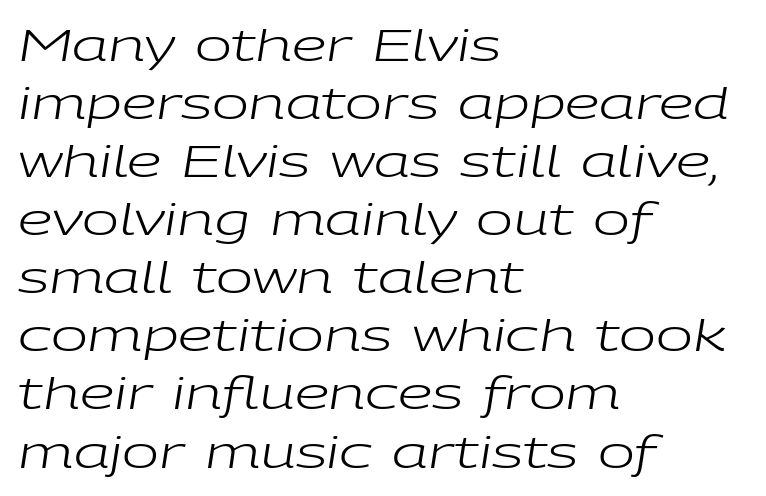
The image shows 44 px regular-weight, wide type, italic (leaning right); set left-aligned, normal line spacing (1.32x), normal letter spacing, not underlined; low stroke contrast and a medium x-height.
